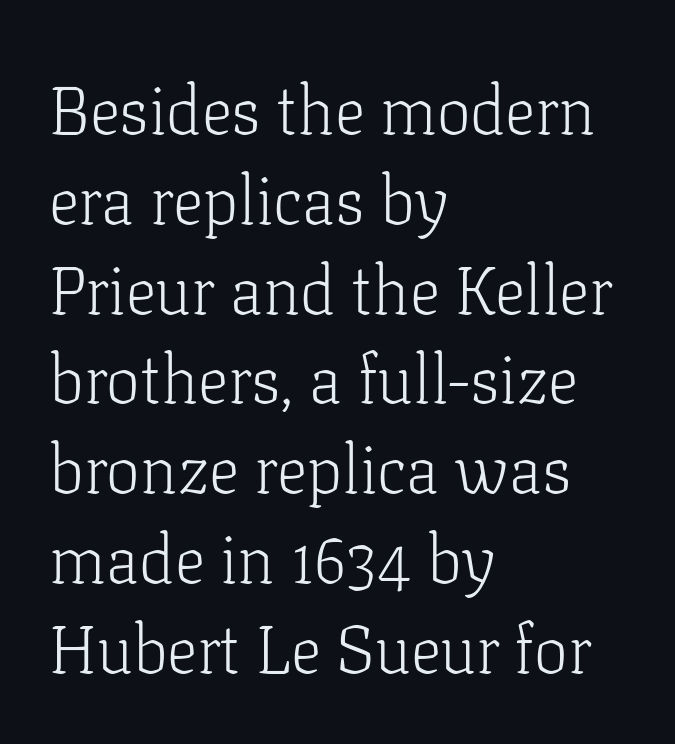
{"serif": "yes", "italic": "no", "bold": "no", "weight": "light", "width": "normal", "stroke_contrast": "low", "x_height": "medium", "monospaced": "no", "underline": "no", "align": "left", "line_spacing": "normal", "line_spacing_ratio": 1.32, "letter_spacing": "normal", "letter_spacing_em": 0.0, "glyph_px": 68}
